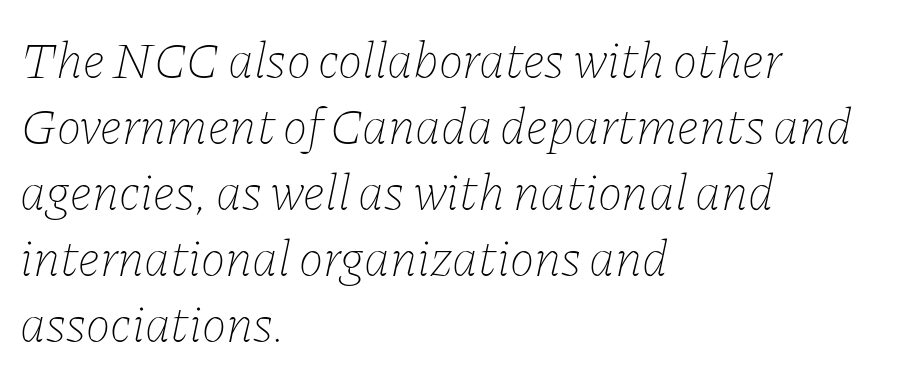
The image shows 52 px thin type, italic (leaning right); set left-aligned, normal line spacing (1.27x), normal letter spacing, not underlined; low stroke contrast and a medium x-height.
